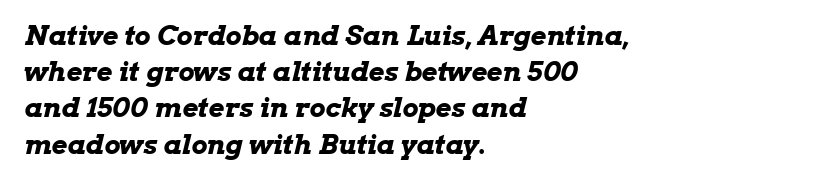
The image shows 27 px bold type, italic (leaning right); set left-aligned, normal line spacing (1.34x), normal letter spacing, not underlined.
